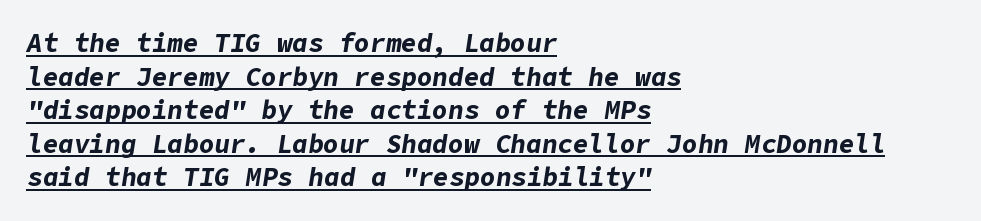
Q: Is the text bold? A: Yes.
Q: Is the text italic (slanted)? A: Yes, it leans right by about 9 degrees.
Q: Is the text underlined? A: Yes.
Q: How is the paragraph aligned? A: Left-aligned.
Q: Is the spacing between letters normal or unusually wide? A: Normal.
Q: Is the spacing between lines tight, normal or loose? A: Normal.
